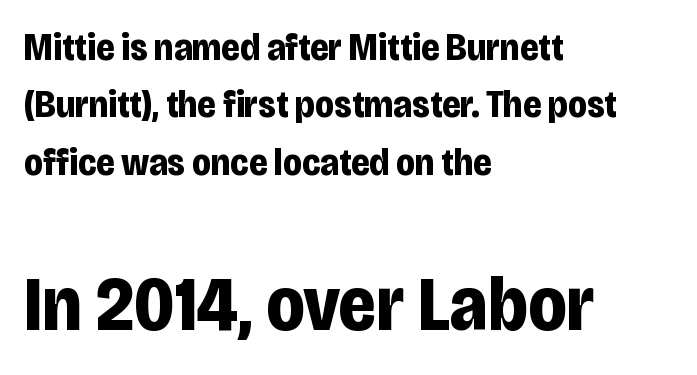
The image shows 77 px bold, condensed sans-serif type, upright; set left-aligned, normal line spacing (1.51x), normal letter spacing, not underlined; the second (bottom) block is 2.03x larger; low stroke contrast and a large x-height.
